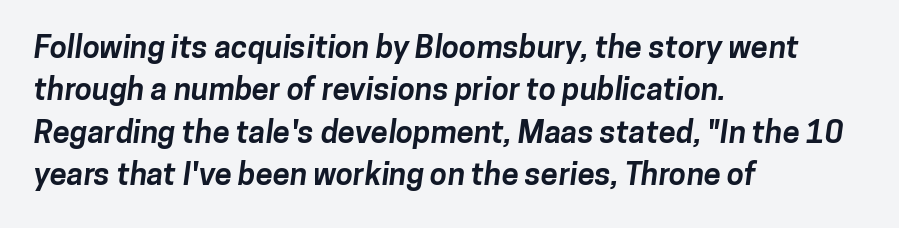
The image shows 31 px bold sans-serif type; set left-aligned, normal line spacing (1.37x), normal letter spacing, not underlined; low stroke contrast and a medium x-height.
